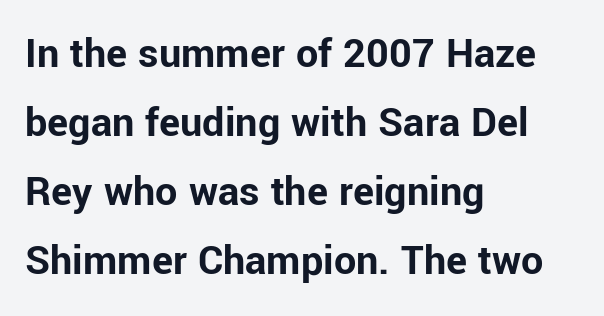
Is there much room between lines? A standard amount, neither cramped nor airy. Grotesque or geometric, the face here clearly has no serifs. The letters advance in unequal steps, a hallmark of proportional type. The paragraph has a hard left edge and a soft right edge. The passage shown is not underscored anywhere.
